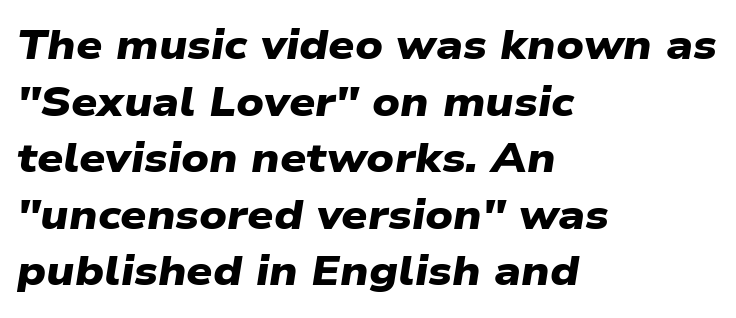
{"serif": "no", "bold": "yes", "weight": "heavy", "width": "wide", "stroke_contrast": "low", "x_height": "medium", "monospaced": "no", "underline": "no", "align": "left", "line_spacing": "normal", "line_spacing_ratio": 1.38, "letter_spacing": "normal", "letter_spacing_em": 0.0, "glyph_px": 41}
